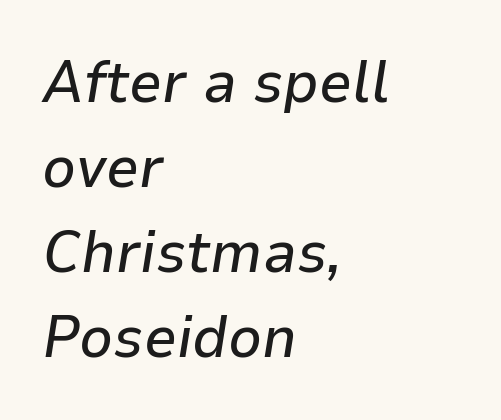
{"italic": "yes", "lean": "right", "slant_degrees": 9, "width": "normal", "stroke_contrast": "low", "x_height": "medium", "monospaced": "no", "underline": "no", "align": "left", "line_spacing": "normal", "line_spacing_ratio": 1.44, "letter_spacing": "normal", "letter_spacing_em": 0.0, "glyph_px": 59}
